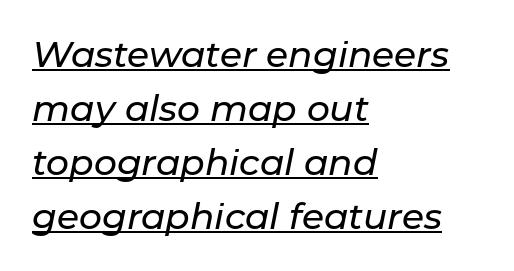
A typesetter would call this leading conventional body-copy spacing. Like a heading marked for emphasis, these lines bear an underscore. Is the block centered? No — it sits flush against the left margin. Character widths vary here, with narrow letters taking less room than wide ones. Look at the tracking — it's just the regular setting, nothing added. Observe the lean: these are italic letterforms.
